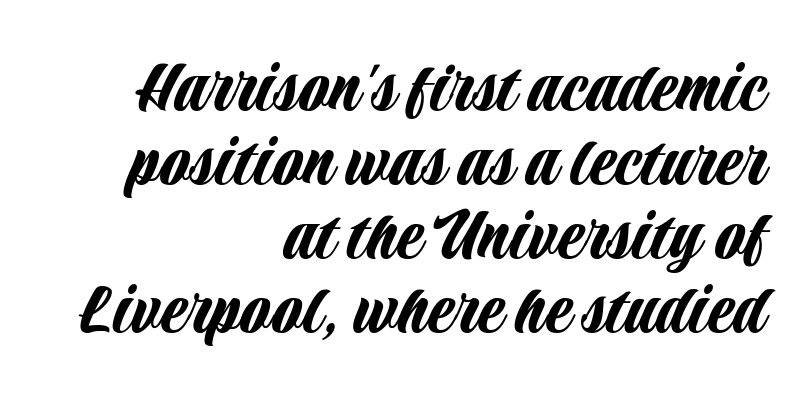
The image shows 77 px condensed sans-serif type; set right-aligned, tight line spacing (0.96x), normal letter spacing, not underlined; low stroke contrast and a large x-height.
